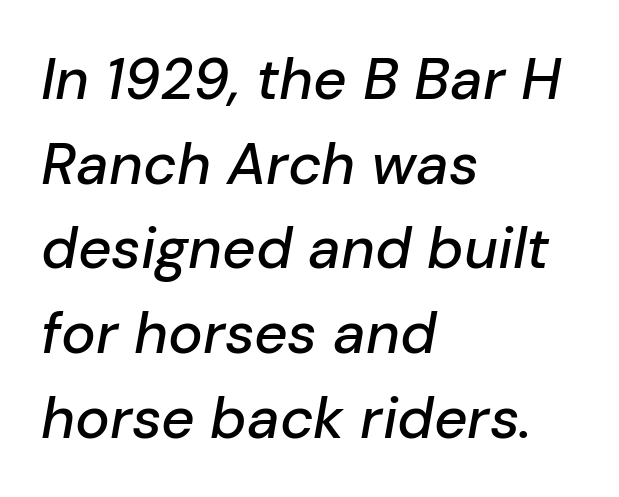
{"italic": "yes", "lean": "right", "slant_degrees": 10, "width": "normal", "stroke_contrast": "low", "x_height": "medium", "monospaced": "no", "underline": "no", "align": "left", "line_spacing": "normal", "line_spacing_ratio": 1.46, "letter_spacing": "normal", "letter_spacing_em": 0.0, "glyph_px": 58}
